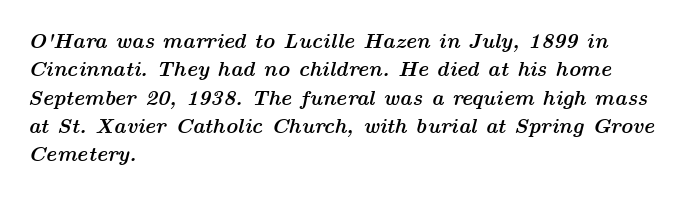
The image shows 21 px bold type, italic (leaning right); set left-aligned, normal line spacing (1.35x), normal letter spacing, not underlined.
